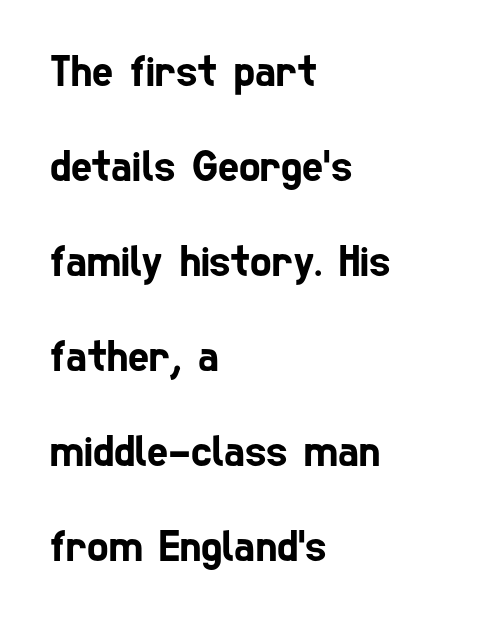
Q: Is the typeface a serif or a sans-serif typeface? A: Sans-serif.
Q: Is the text underlined? A: No.
Q: How is the paragraph aligned? A: Left-aligned.
Q: Is the spacing between letters normal or unusually wide? A: Normal.
Q: Is the spacing between lines tight, normal or loose? A: Loose.
Q: Width (condensed, normal, or wide)? A: Condensed.
Q: Stroke contrast? A: Low.
Q: x-height? A: Medium.
Q: Monospaced? A: No.
